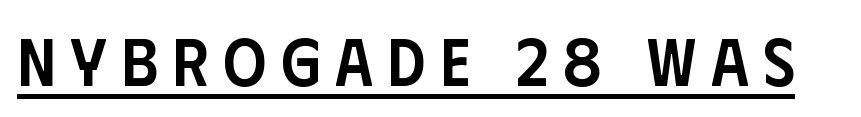
Q: Is the text bold? A: Semi-bold.
Q: Is the text italic (slanted)? A: No, it is upright.
Q: Is the typeface a serif or a sans-serif typeface? A: Sans-serif.
Q: Is the text underlined? A: Yes.
Q: Is the spacing between letters normal or unusually wide? A: Unusually wide.
Q: Width (condensed, normal, or wide)? A: Condensed.
Q: Stroke contrast? A: Low.
Q: x-height? A: Large.
Q: Monospaced? A: No.
